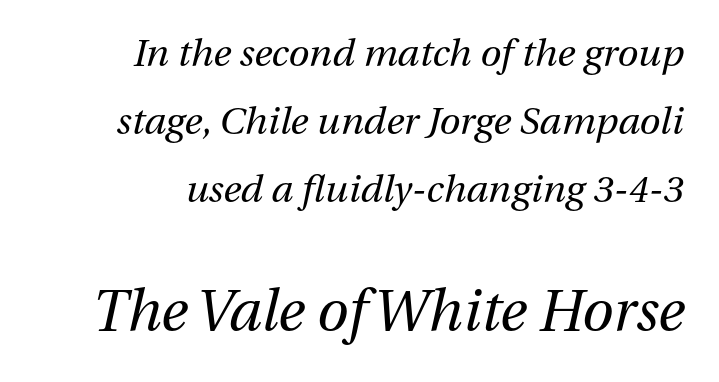
{"italic": "yes", "lean": "right", "slant_degrees": 13, "bold": "no", "weight": "regular", "width": "normal", "stroke_contrast": "medium", "x_height": "medium", "monospaced": "no", "underline": "no", "line_spacing_ratio": 1.79, "letter_spacing": "normal", "letter_spacing_em": 0.0, "larger_block": "second", "size_ratio": 1.5, "glyph_px": 57}
